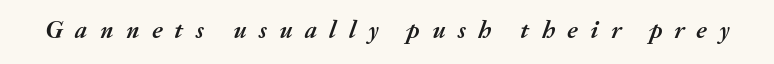
{"italic": "yes", "lean": "right", "slant_degrees": 20, "bold": "yes", "underline": "no", "letter_spacing": "wide", "letter_spacing_em": 0.49, "glyph_px": 25}
